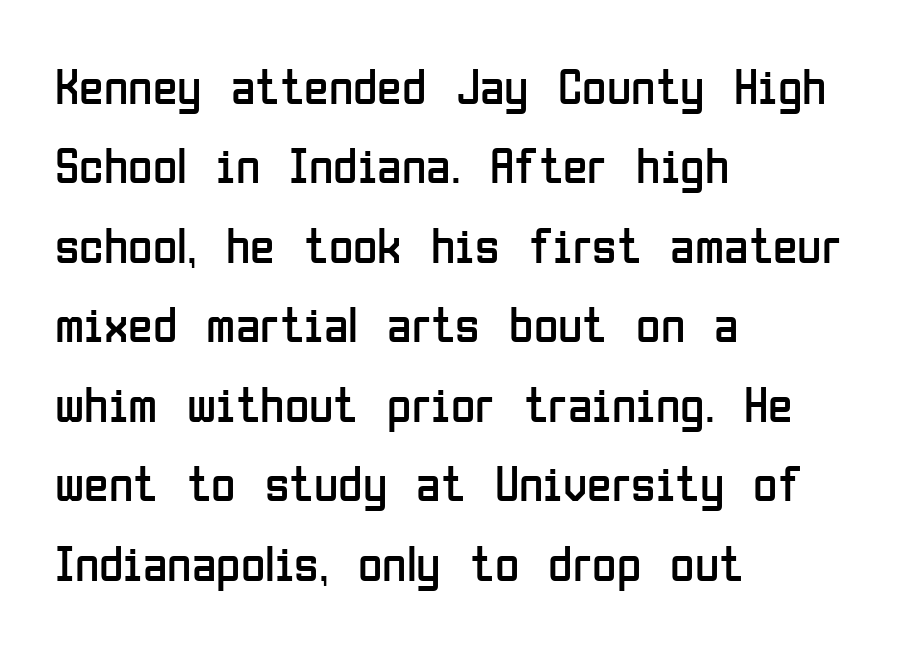
Q: Is the text bold? A: No.
Q: Is the text italic (slanted)? A: No, it is upright.
Q: Is the typeface a serif or a sans-serif typeface? A: Sans-serif.
Q: Is the text underlined? A: No.
Q: How is the paragraph aligned? A: Left-aligned.
Q: Is the spacing between letters normal or unusually wide? A: Normal.
Q: Is the spacing between lines tight, normal or loose? A: Normal.
Q: Width (condensed, normal, or wide)? A: Condensed.
Q: Stroke contrast? A: Low.
Q: x-height? A: Medium.
Q: Monospaced? A: No.
